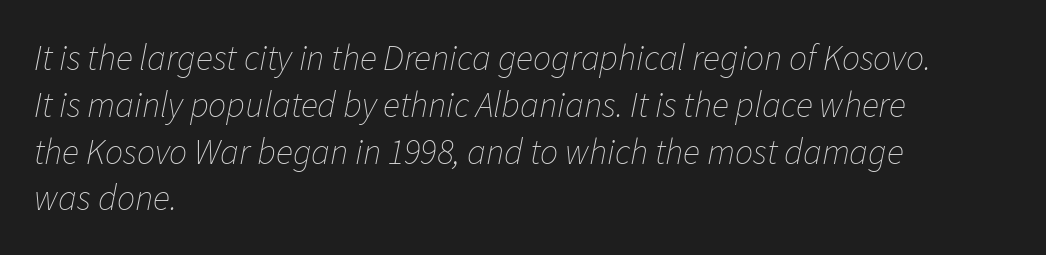
The image shows 36 px thin type, italic (leaning right); set left-aligned, normal line spacing (1.3x), normal letter spacing, not underlined; low stroke contrast and a medium x-height.
